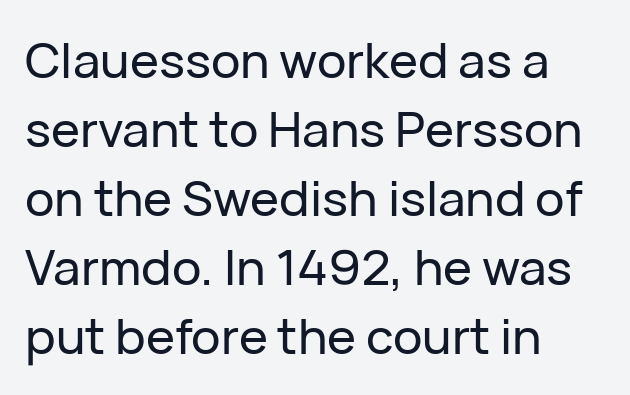
Q: Is the text italic (slanted)? A: No, it is upright.
Q: Is the typeface a serif or a sans-serif typeface? A: Sans-serif.
Q: Is the text underlined? A: No.
Q: How is the paragraph aligned? A: Left-aligned.
Q: Is the spacing between letters normal or unusually wide? A: Normal.
Q: Is the spacing between lines tight, normal or loose? A: Normal.
Q: Width (condensed, normal, or wide)? A: Normal.
Q: Stroke contrast? A: Low.
Q: x-height? A: Medium.
Q: Monospaced? A: No.
